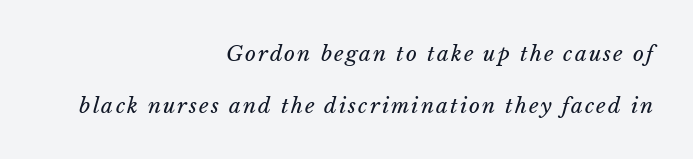
The image shows 21 px text type, italic (leaning right); set right-aligned, loose line spacing (2.46x), not underlined.
